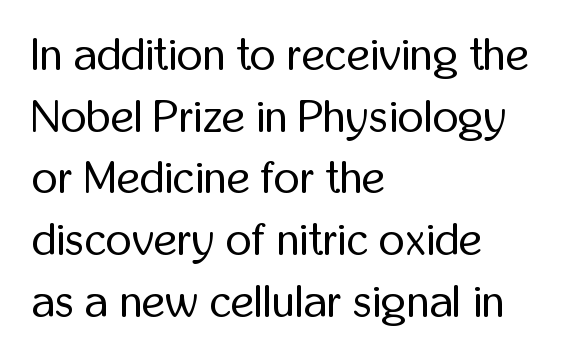
Q: Is the text bold? A: No.
Q: Is the text italic (slanted)? A: No, it is upright.
Q: Is the typeface a serif or a sans-serif typeface? A: Sans-serif.
Q: Is the text underlined? A: No.
Q: How is the paragraph aligned? A: Left-aligned.
Q: Is the spacing between letters normal or unusually wide? A: Normal.
Q: Is the spacing between lines tight, normal or loose? A: Normal.
Q: Width (condensed, normal, or wide)? A: Condensed.
Q: Stroke contrast? A: Low.
Q: x-height? A: Medium.
Q: Monospaced? A: No.
